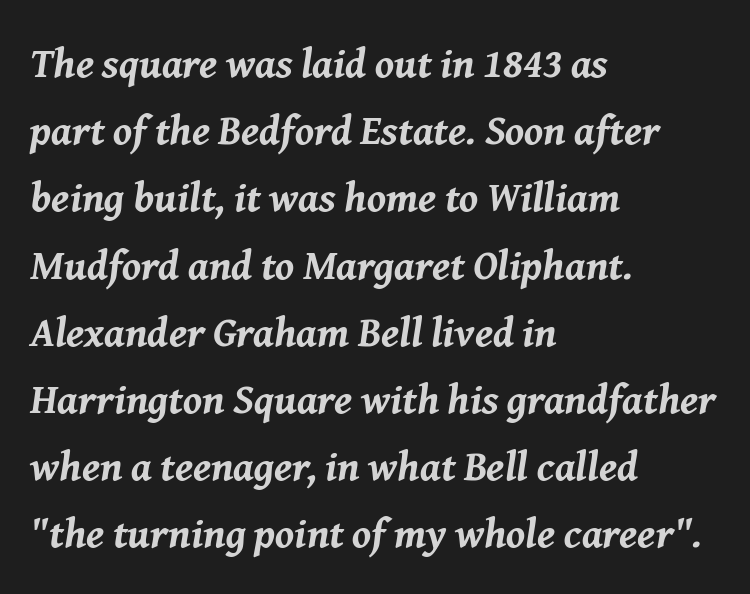
{"italic": "yes", "lean": "right", "slant_degrees": 8, "bold": "yes", "weight": "bold", "width": "normal", "stroke_contrast": "medium", "x_height": "medium", "monospaced": "no", "underline": "no", "align": "left", "line_spacing": "normal", "line_spacing_ratio": 1.6, "letter_spacing": "normal", "letter_spacing_em": 0.0, "glyph_px": 42}
